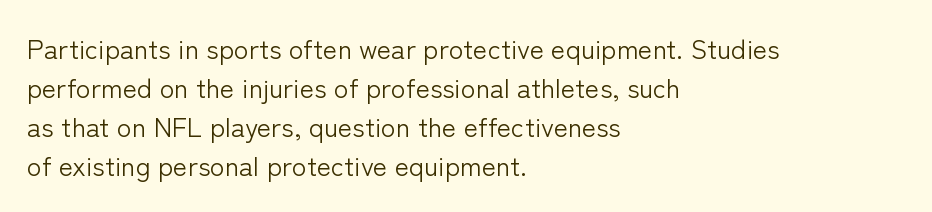
The image shows 27 px text type, upright; set left-aligned, normal line spacing (1.45x), normal letter spacing, not underlined.
